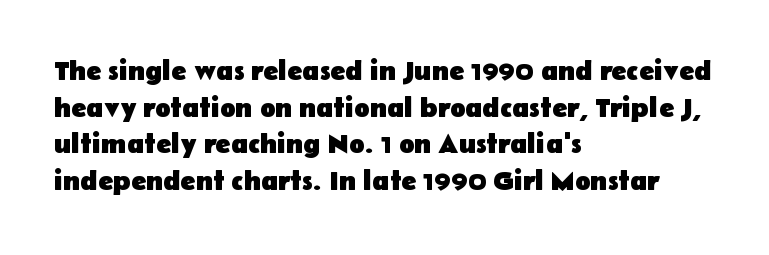
{"serif": "no", "italic": "no", "bold": "yes", "weight": "heavy", "width": "normal", "stroke_contrast": "low", "x_height": "medium", "monospaced": "no", "underline": "no", "align": "left", "line_spacing": "normal", "line_spacing_ratio": 1.31, "letter_spacing": "normal", "letter_spacing_em": 0.0, "glyph_px": 28}
